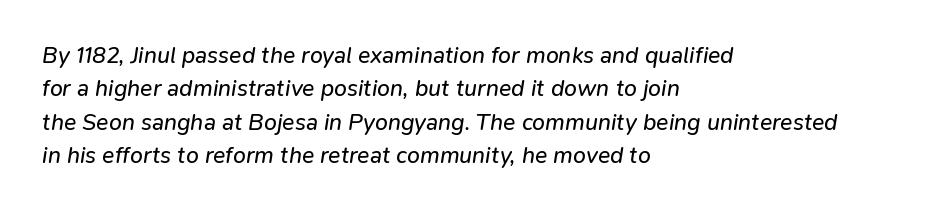
The image shows 23 px text type, italic (leaning right); set left-aligned, normal line spacing (1.45x), normal letter spacing, not underlined.
